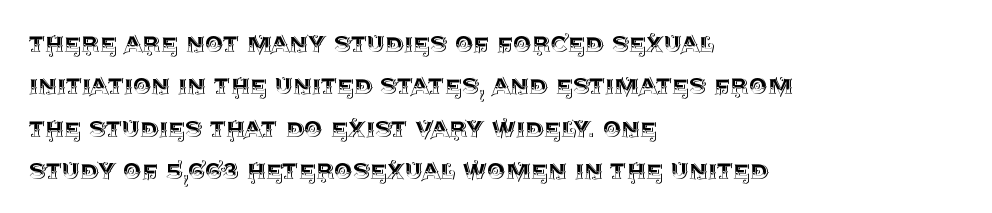
Varying glyph widths throughout — classic text-font behaviour. Each line starts at the same left margin while the right side varies. Words float on clear page, feet unadorned. Tall strokes in this sample are plumb rather than angled. One glance says typical: line gaps are just what's usual. The passage shown has conventional tracking throughout.
